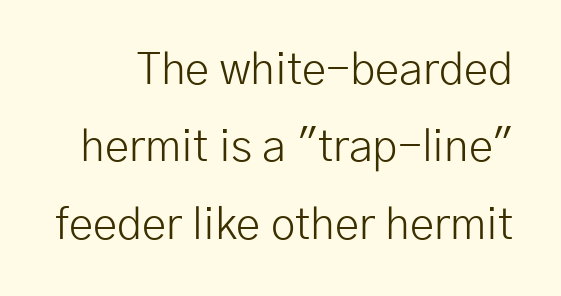
The image shows 44 px light sans-serif type, upright; set line spacing 1.76x, normal letter spacing, not underlined; low stroke contrast and a medium x-height.
